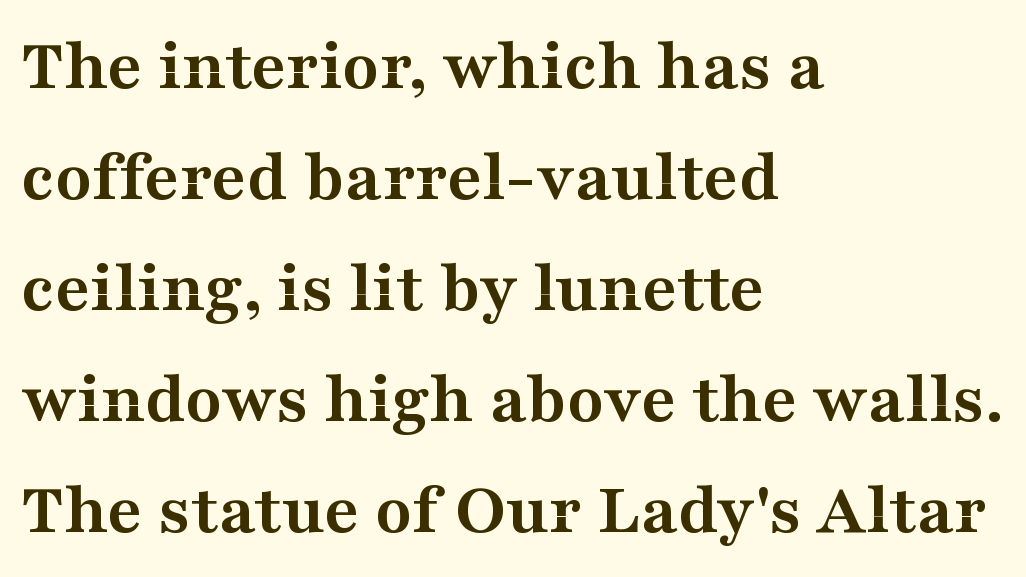
{"serif": "yes", "italic": "no", "bold": "yes", "weight": "semibold", "width": "wide", "stroke_contrast": "medium", "x_height": "medium", "monospaced": "no", "underline": "no", "align": "left", "line_spacing": "normal", "line_spacing_ratio": 1.48, "letter_spacing": "normal", "letter_spacing_em": 0.0, "glyph_px": 75}
